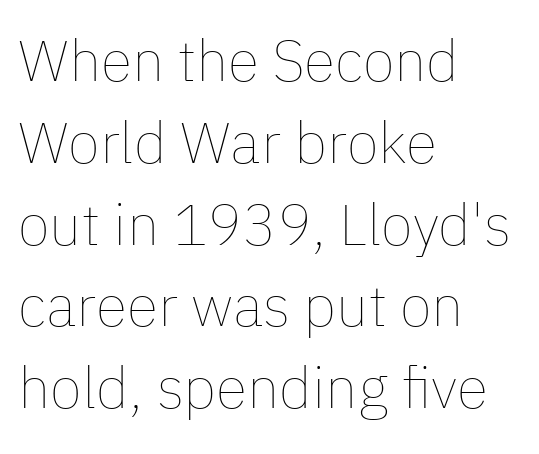
Q: Is the text bold? A: No.
Q: Is the text italic (slanted)? A: No, it is upright.
Q: Is the text underlined? A: No.
Q: How is the paragraph aligned? A: Left-aligned.
Q: Is the spacing between letters normal or unusually wide? A: Normal.
Q: Is the spacing between lines tight, normal or loose? A: Normal.
Q: Width (condensed, normal, or wide)? A: Normal.
Q: Stroke contrast? A: Low.
Q: x-height? A: Medium.
Q: Monospaced? A: No.
